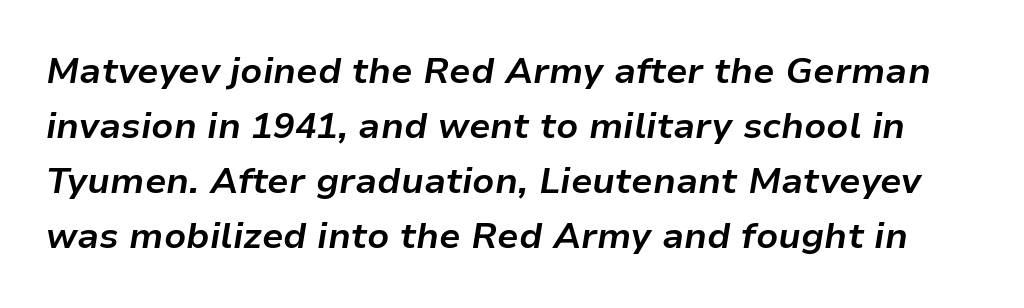
{"italic": "yes", "lean": "right", "slant_degrees": 9, "bold": "yes", "weight": "bold", "width": "normal", "stroke_contrast": "low", "x_height": "medium", "monospaced": "no", "underline": "no", "line_spacing": "normal", "line_spacing_ratio": 1.53, "letter_spacing": "normal", "letter_spacing_em": 0.0, "glyph_px": 36}
